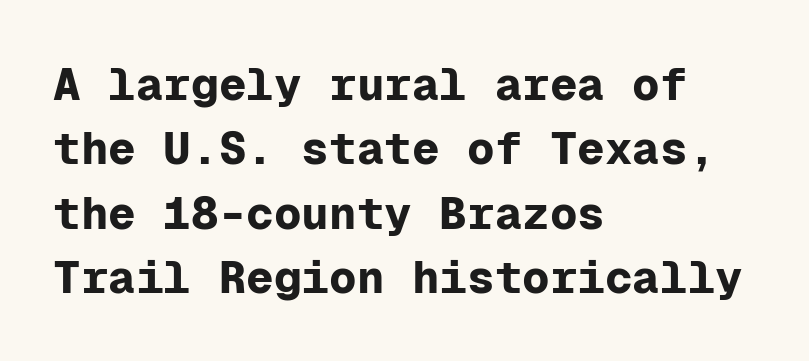
Q: Is the text bold? A: Yes.
Q: Is the text italic (slanted)? A: No, it is upright.
Q: Is the typeface a serif or a sans-serif typeface? A: Sans-serif.
Q: Is the text underlined? A: No.
Q: How is the paragraph aligned? A: Left-aligned.
Q: Is the spacing between letters normal or unusually wide? A: Normal.
Q: Is the spacing between lines tight, normal or loose? A: Normal.
Q: Width (condensed, normal, or wide)? A: Normal.
Q: Stroke contrast? A: Low.
Q: x-height? A: Medium.
Q: Monospaced? A: Yes.
